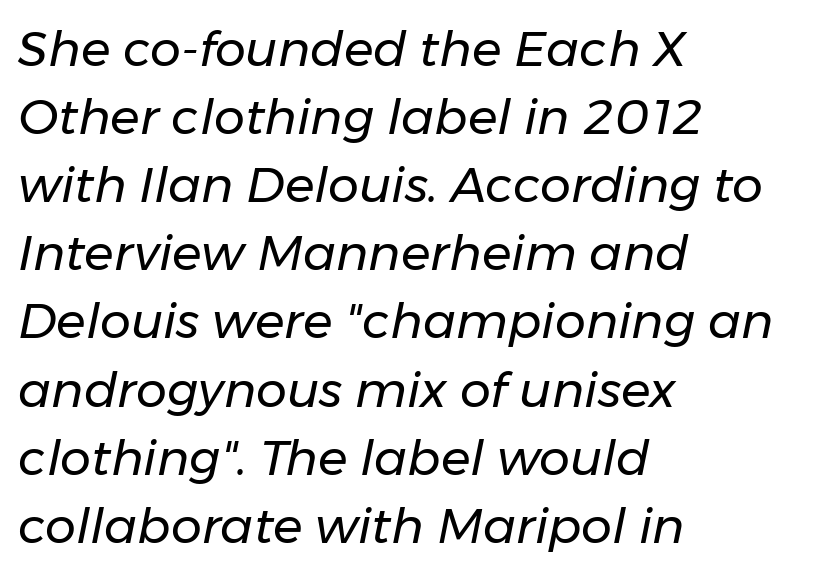
Q: Is the text bold? A: No.
Q: Is the text italic (slanted)? A: Yes, it leans right by about 11 degrees.
Q: Is the text underlined? A: No.
Q: How is the paragraph aligned? A: Left-aligned.
Q: Is the spacing between letters normal or unusually wide? A: Normal.
Q: Is the spacing between lines tight, normal or loose? A: Normal.
Q: Width (condensed, normal, or wide)? A: Normal.
Q: Stroke contrast? A: Low.
Q: x-height? A: Medium.
Q: Monospaced? A: No.
